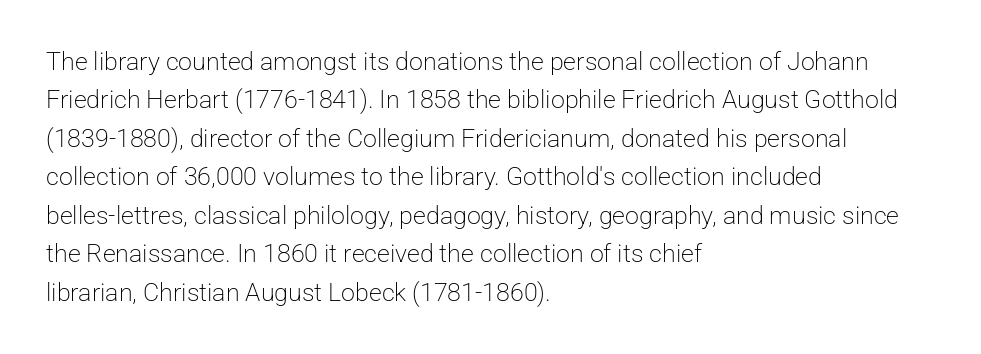
{"italic": "no", "bold": "no", "underline": "no", "align": "left", "line_spacing": "normal", "line_spacing_ratio": 1.54, "letter_spacing": "normal", "letter_spacing_em": 0.0, "glyph_px": 25}
